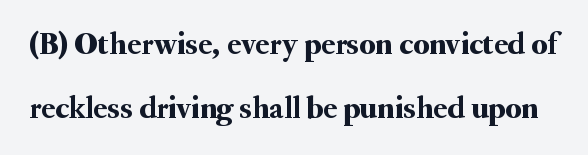
Each letter's strokes conclude with small projecting serifs. Underlining? Definitely not there. Baseline-to-baseline distance is far greater than the letter height. This sample uses an upright cut, with every glyph sitting square on the baseline.
